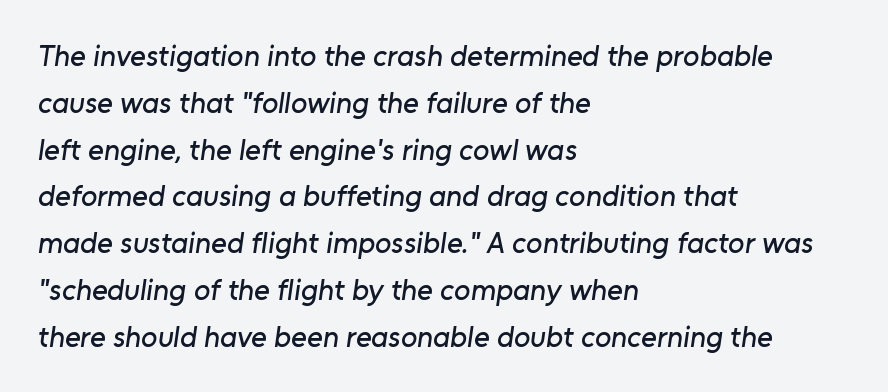
Q: Is the typeface a serif or a sans-serif typeface? A: Sans-serif.
Q: Is the text underlined? A: No.
Q: How is the paragraph aligned? A: Left-aligned.
Q: Is the spacing between letters normal or unusually wide? A: Normal.
Q: Is the spacing between lines tight, normal or loose? A: Normal.
Q: Width (condensed, normal, or wide)? A: Normal.
Q: Stroke contrast? A: Low.
Q: x-height? A: Medium.
Q: Monospaced? A: No.
